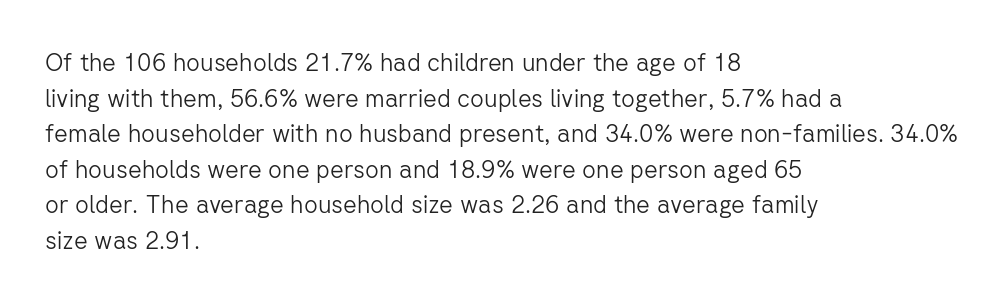
Q: Is the text bold? A: No.
Q: Is the text italic (slanted)? A: No, it is upright.
Q: Is the text underlined? A: No.
Q: How is the paragraph aligned? A: Left-aligned.
Q: Is the spacing between letters normal or unusually wide? A: Normal.
Q: Is the spacing between lines tight, normal or loose? A: Normal.
